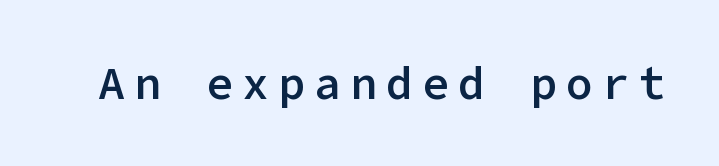
{"serif": "no", "italic": "no", "bold": "semi", "weight": "semibold", "width": "normal", "stroke_contrast": "low", "x_height": "medium", "underline": "no", "letter_spacing": "wide", "letter_spacing_em": 0.2, "glyph_px": 45}
